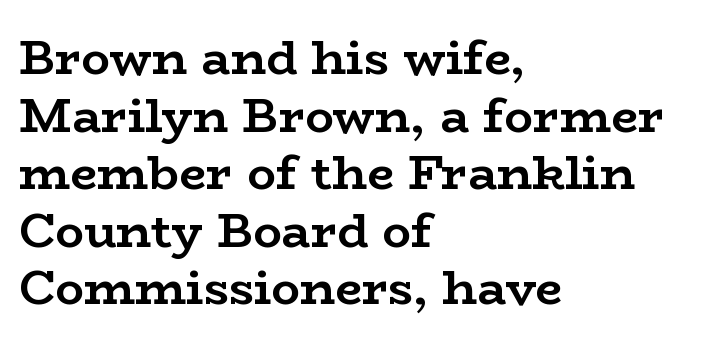
Q: Is the text bold? A: Yes.
Q: Is the text italic (slanted)? A: No, it is upright.
Q: Is the typeface a serif or a sans-serif typeface? A: Serif.
Q: Is the text underlined? A: No.
Q: How is the paragraph aligned? A: Left-aligned.
Q: Is the spacing between letters normal or unusually wide? A: Normal.
Q: Width (condensed, normal, or wide)? A: Wide.
Q: Stroke contrast? A: Low.
Q: x-height? A: Medium.
Q: Monospaced? A: No.
